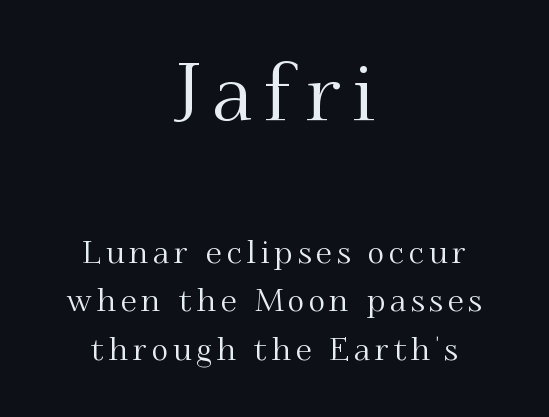
I'd call this a serif setting — the letters wear small feet. Which of the two is more prominent by size? The first, at the top. These lines are centered, leaving both edges ragged. Plain, unruled lines of type.
